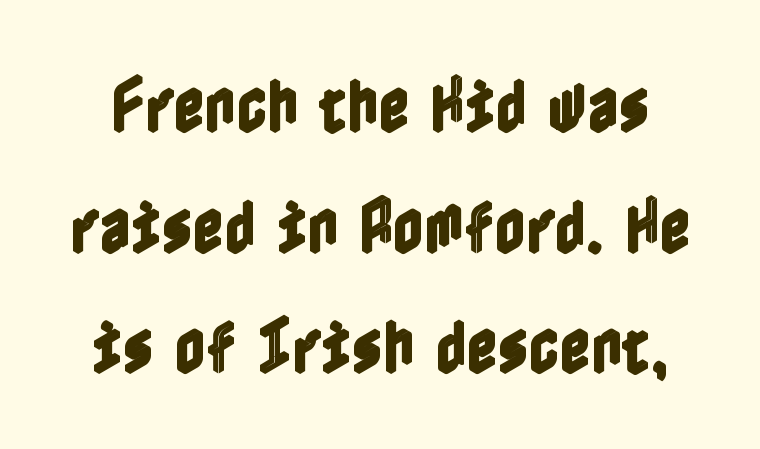
{"italic": "no", "width": "condensed", "x_height": "medium", "underline": "no", "line_spacing": "loose", "line_spacing_ratio": 2.01, "letter_spacing": "normal", "letter_spacing_em": 0.0, "glyph_px": 60}
